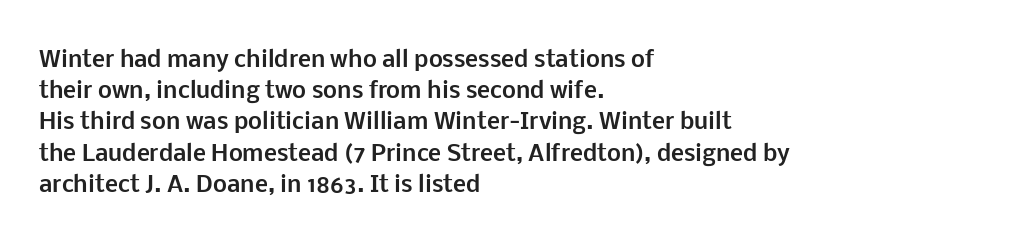
In CSS terms this would be text-align: left. Baseline-to-baseline distance is the conventional proportion of letter height. Notice how the stems are strictly vertical — no italics here. The space beneath each line is pristine and unruled. Spacing between characters is what you'd get straight out of the box. The passage shown is emphatically bold.
